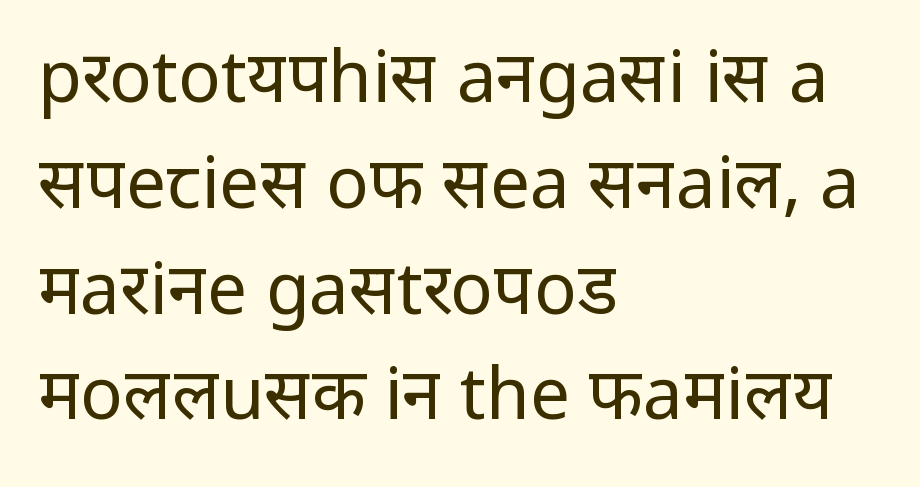
{"serif": "no", "italic": "no", "bold": "no", "weight": "regular", "width": "normal", "stroke_contrast": "low", "x_height": "medium", "monospaced": "no", "underline": "no", "align": "left", "line_spacing": "normal", "line_spacing_ratio": 1.49, "letter_spacing": "normal", "letter_spacing_em": 0.0, "glyph_px": 71}
